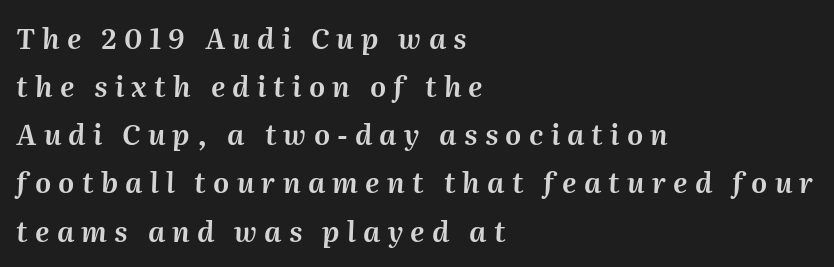
Does the copy run flush right? No — it runs flush left. Slanted lettering throughout. Note the varied advance widths — an 'i' is clearly narrower than an 'm'. Glance below the letters and you will spot only blank space. In terms of letterspacing, this is a distinctly airy, spread setting.
